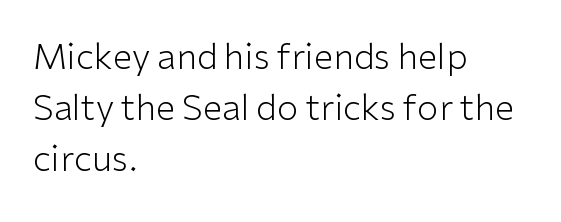
The image shows 35 px light sans-serif type, upright; set left-aligned, normal line spacing (1.46x), normal letter spacing, not underlined; low stroke contrast and a medium x-height.
